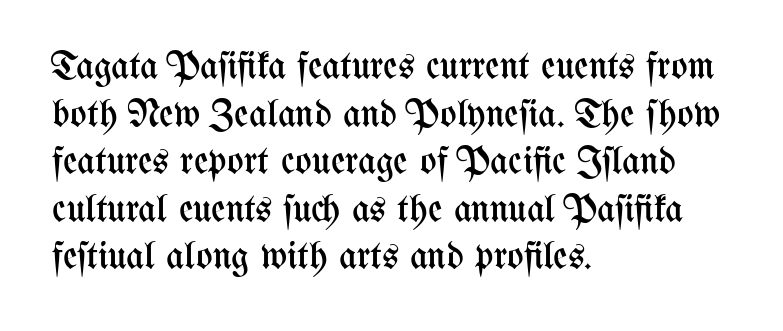
{"italic": "no", "bold": "no", "weight": "regular", "width": "condensed", "stroke_contrast": "medium", "x_height": "medium", "monospaced": "no", "underline": "no", "align": "left", "line_spacing_ratio": 1.22, "letter_spacing": "normal", "letter_spacing_em": 0.0, "glyph_px": 39}
